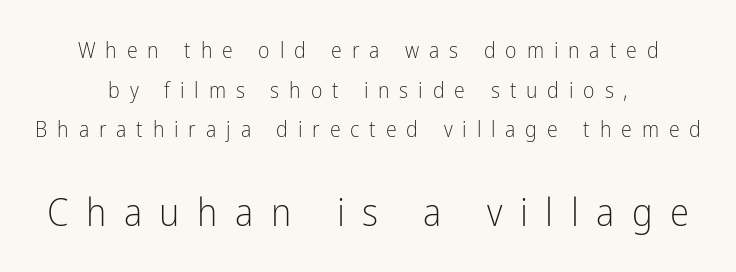
The image shows 39 px light, condensed sans-serif type, upright; set centered, line spacing 1.8x, unusually wide letter spacing (+0.45 em), not underlined; the second (bottom) block is 1.77x larger; low stroke contrast and a medium x-height.
